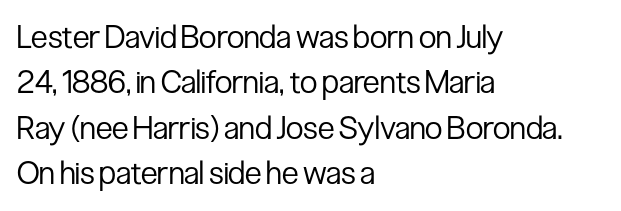
The image shows 32 px regular-weight, condensed sans-serif type, upright; set left-aligned, normal line spacing (1.42x), normal letter spacing, not underlined; low stroke contrast and a medium x-height.
